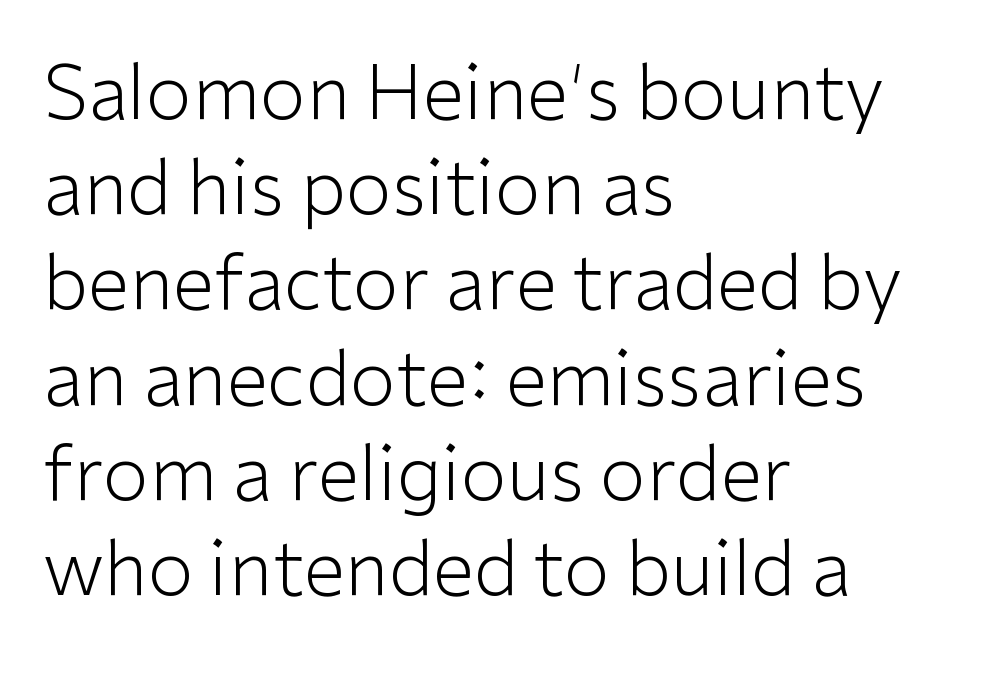
Think of a printed novel: that variable character pitch is what you see here. These lines are set flush left with a ragged right edge. The letters stand upright; this is a roman face. Interline gaps are of average width in this sample.
